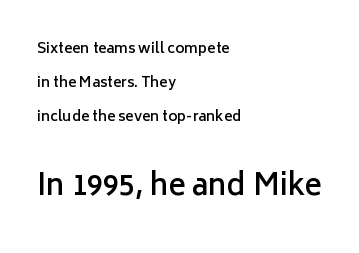
Q: Is the text bold? A: Semi-bold.
Q: Is the text italic (slanted)? A: No, it is upright.
Q: Is the typeface a serif or a sans-serif typeface? A: Sans-serif.
Q: Is the text underlined? A: No.
Q: How is the paragraph aligned? A: Left-aligned.
Q: Is the spacing between letters normal or unusually wide? A: Normal.
Q: Is the spacing between lines tight, normal or loose? A: Loose.
Q: Which block of text is set in a larger size, the first (top) or the second (bottom)? A: The second (bottom) one.
Q: Width (condensed, normal, or wide)? A: Normal.
Q: Stroke contrast? A: Low.
Q: x-height? A: Medium.
Q: Monospaced? A: No.
